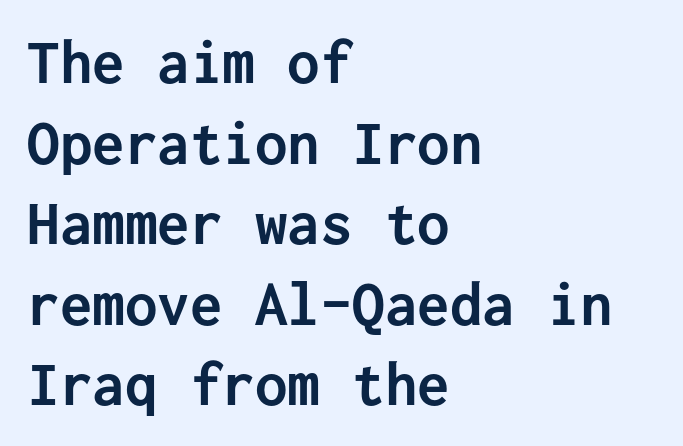
The rendering anchors every line to the left-hand side. The specimen reads as upright at a glance. This sample uses a sans-serif face. The line texture is even and compact thanks to regular tracking. Weight: bold.
